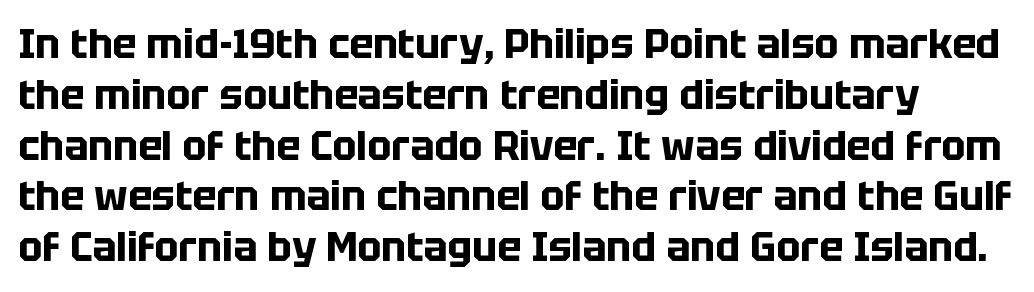
Q: Is the text bold? A: Yes.
Q: Is the text italic (slanted)? A: No, it is upright.
Q: Is the typeface a serif or a sans-serif typeface? A: Sans-serif.
Q: Is the text underlined? A: No.
Q: Is the spacing between letters normal or unusually wide? A: Normal.
Q: Is the spacing between lines tight, normal or loose? A: Normal.
Q: Width (condensed, normal, or wide)? A: Normal.
Q: Stroke contrast? A: Low.
Q: x-height? A: Large.
Q: Monospaced? A: No.
